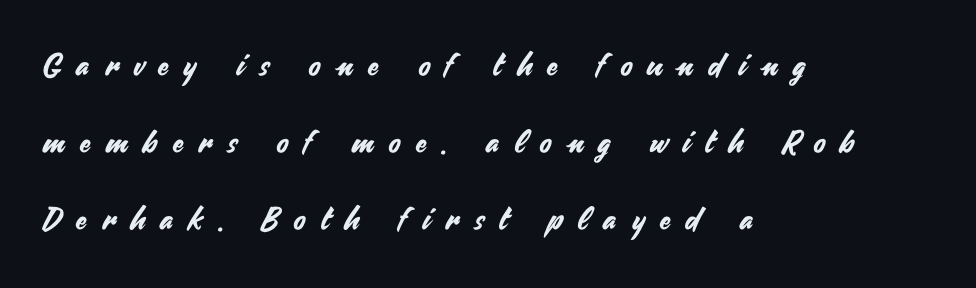
Q: Is the text italic (slanted)? A: Yes.
Q: Is the typeface a serif or a sans-serif typeface? A: Sans-serif.
Q: Is the text underlined? A: No.
Q: How is the paragraph aligned? A: Left-aligned.
Q: Is the spacing between letters normal or unusually wide? A: Unusually wide.
Q: Is the spacing between lines tight, normal or loose? A: Loose.
Q: Width (condensed, normal, or wide)? A: Normal.
Q: Stroke contrast? A: Medium.
Q: x-height? A: Small.
Q: Monospaced? A: No.
